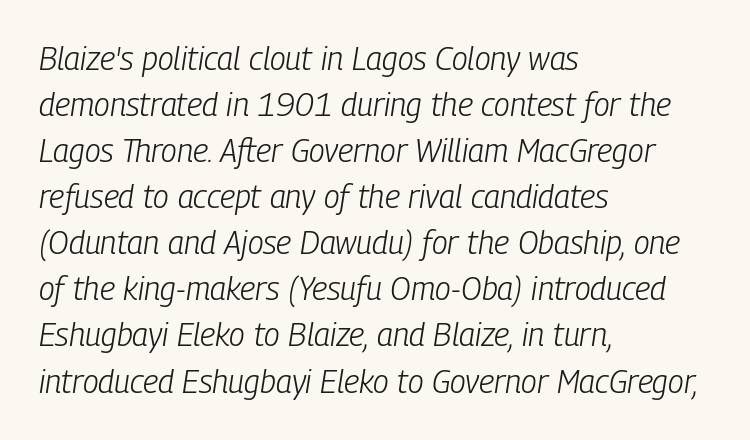
The image shows 32 px light, condensed type, italic (leaning right); set left-aligned, normal line spacing (1.44x), normal letter spacing, not underlined; low stroke contrast and a medium x-height.
